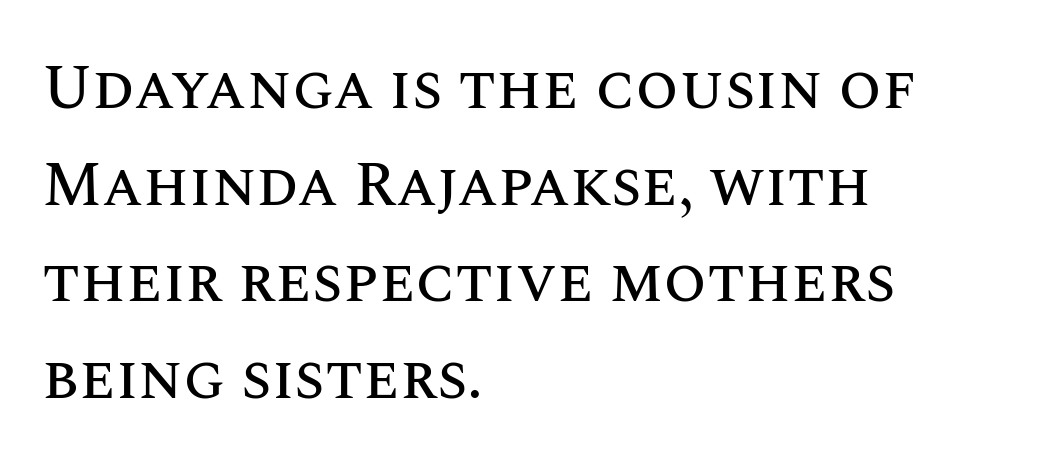
Q: Is the text italic (slanted)? A: No, it is upright.
Q: Is the text underlined? A: No.
Q: How is the paragraph aligned? A: Left-aligned.
Q: Is the spacing between letters normal or unusually wide? A: Normal.
Q: Is the spacing between lines tight, normal or loose? A: Normal.
Q: Width (condensed, normal, or wide)? A: Normal.
Q: Stroke contrast? A: Medium.
Q: x-height? A: Large.
Q: Monospaced? A: No.
